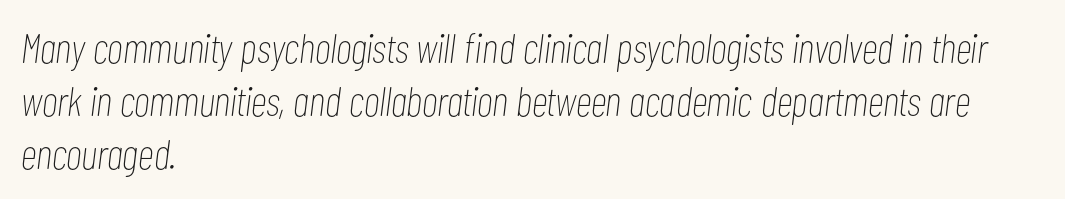
{"italic": "yes", "lean": "right", "slant_degrees": 7, "bold": "no", "weight": "thin", "width": "condensed", "stroke_contrast": "low", "x_height": "medium", "monospaced": "no", "underline": "no", "align": "left", "line_spacing": "normal", "line_spacing_ratio": 1.26, "letter_spacing": "normal", "letter_spacing_em": 0.0, "glyph_px": 42}
